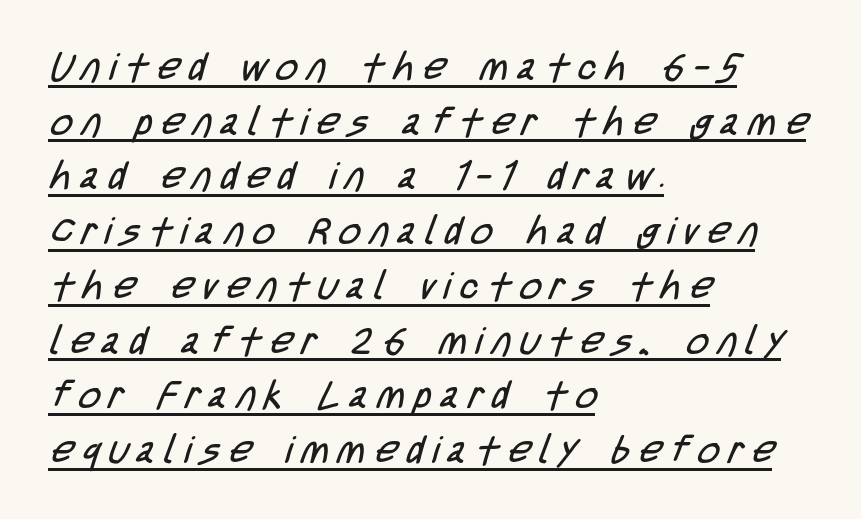
The image shows 38 px regular-weight, condensed sans-serif type; set left-aligned, normal line spacing (1.44x), unusually wide letter spacing (+0.24 em), underlined; low stroke contrast and a large x-height.
